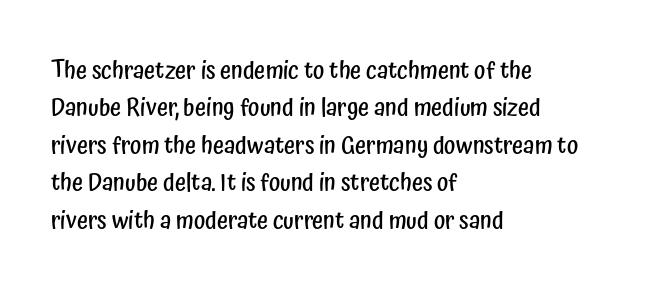
Q: Is the text bold? A: Semi-bold.
Q: Is the text italic (slanted)? A: No, it is upright.
Q: Is the text underlined? A: No.
Q: How is the paragraph aligned? A: Left-aligned.
Q: Is the spacing between letters normal or unusually wide? A: Normal.
Q: Is the spacing between lines tight, normal or loose? A: Normal.
